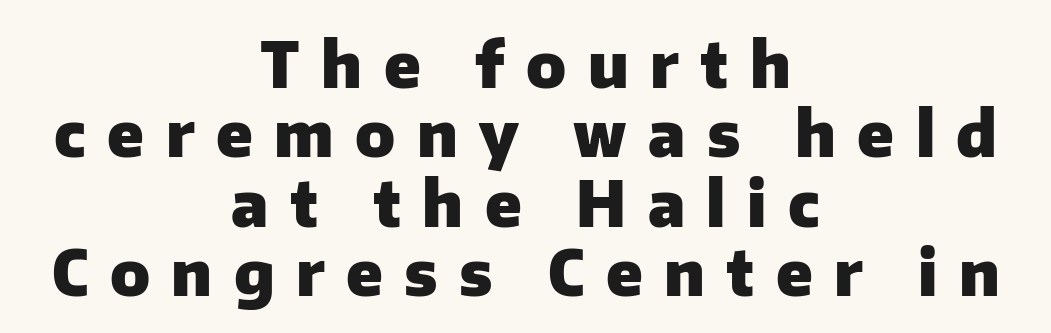
Q: Is the text bold? A: Yes.
Q: Is the text italic (slanted)? A: No, it is upright.
Q: Is the typeface a serif or a sans-serif typeface? A: Sans-serif.
Q: Is the text underlined? A: No.
Q: How is the paragraph aligned? A: Centered.
Q: Is the spacing between letters normal or unusually wide? A: Unusually wide.
Q: Is the spacing between lines tight, normal or loose? A: Tight.
Q: Width (condensed, normal, or wide)? A: Normal.
Q: Stroke contrast? A: Low.
Q: x-height? A: Medium.
Q: Monospaced? A: No.
